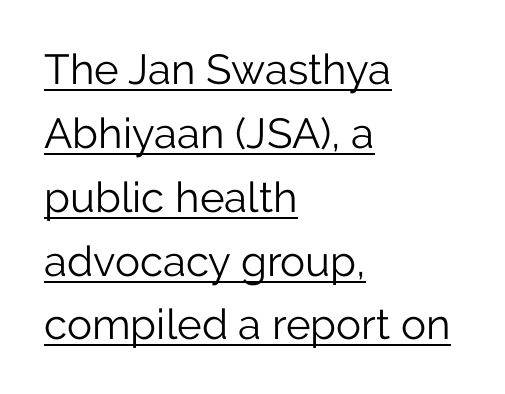
{"serif": "no", "italic": "no", "bold": "no", "weight": "light", "width": "normal", "stroke_contrast": "low", "x_height": "medium", "monospaced": "no", "underline": "yes", "align": "left", "line_spacing": "normal", "line_spacing_ratio": 1.52, "letter_spacing": "normal", "letter_spacing_em": 0.0, "glyph_px": 42}
